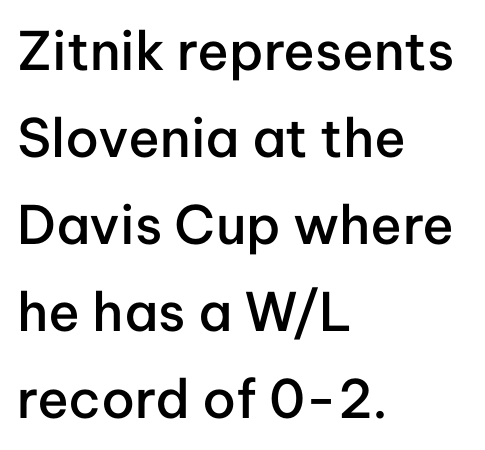
Horizontal alignment here is leftward, the default for most running prose. No feet cap the strokes, marking this as sans-serif type. Each row of text sits above clean, open space. Spacing verdict: proportional, widths tailored to each character. The face used here is a semibold: visibly heavier than regular, lighter than bold.
